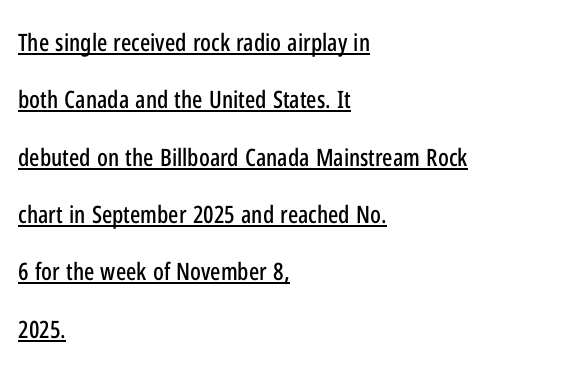
{"italic": "no", "underline": "yes", "align": "left", "line_spacing": "loose", "line_spacing_ratio": 2.39, "letter_spacing": "normal", "letter_spacing_em": 0.0, "glyph_px": 24}
